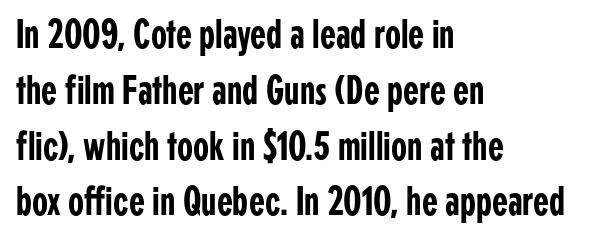
A clean baseline with only descenders dipping below it. The letterforms sit shoulder to shoulder at normal distance. These lines were composed using upright roman letters. Unlike a traditional serif, this face leaves its strokes unadorned. These lines are rendered in a variable-pitch font. Summary of vertical rhythm: regular, with standard interline spacing.
